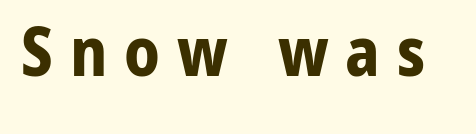
Q: Is the text bold? A: Yes.
Q: Is the text italic (slanted)? A: No, it is upright.
Q: Is the typeface a serif or a sans-serif typeface? A: Sans-serif.
Q: Is the text underlined? A: No.
Q: Is the spacing between letters normal or unusually wide? A: Unusually wide.
Q: Width (condensed, normal, or wide)? A: Normal.
Q: Stroke contrast? A: Low.
Q: x-height? A: Medium.
Q: Monospaced? A: No.
